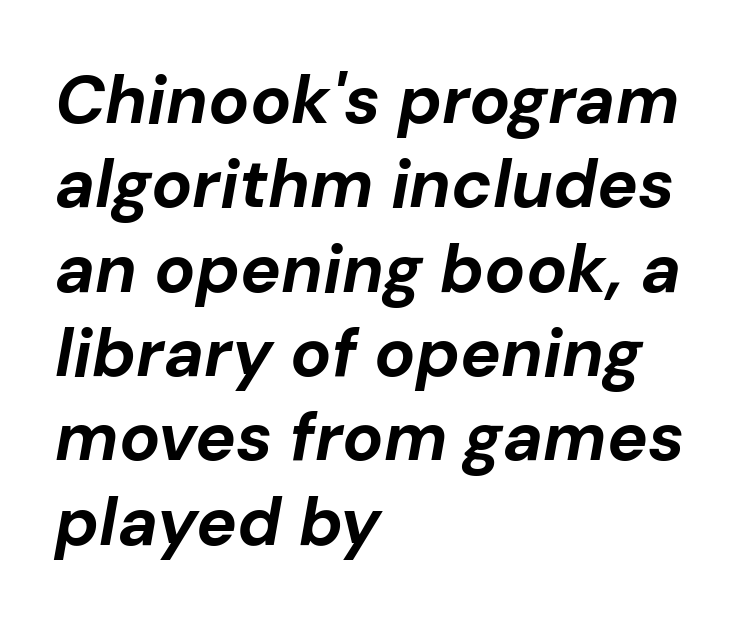
Does extra space separate the letters? No, they use regular spacing. Descenders are the only things crossing below the line. Think of a printed novel: that variable character pitch is what you see here. In terms of weight, the rendering is a true, heavy bold.
